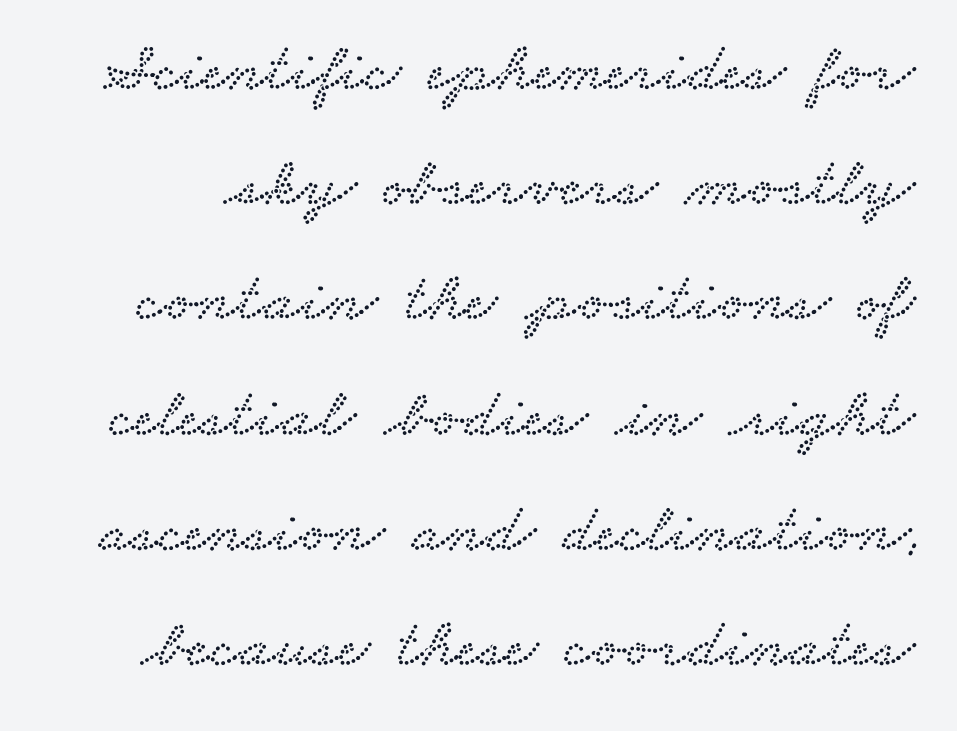
The image shows 69 px wide serif type; set normal line spacing (1.67x), normal letter spacing, not underlined; low stroke contrast and a small x-height.
